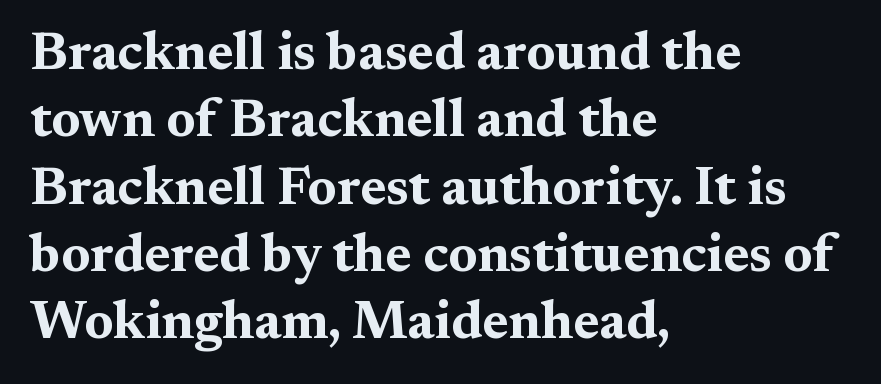
The image shows 53 px bold, wide serif type, upright; set left-aligned, normal line spacing (1.27x), normal letter spacing, not underlined; medium stroke contrast and a medium x-height.
